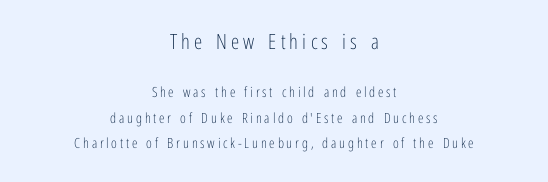
Q: Is the text bold? A: No.
Q: Is the text italic (slanted)? A: No, it is upright.
Q: Is the text underlined? A: No.
Q: How is the paragraph aligned? A: Centered.
Q: Is the spacing between letters normal or unusually wide? A: Unusually wide.
Q: Which block of text is set in a larger size, the first (top) or the second (bottom)? A: The first (top) one.
